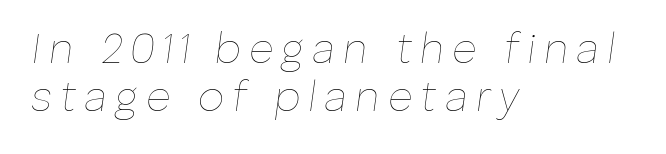
The image shows 42 px thin type, italic (leaning right); set left-aligned, tight line spacing (1.15x), not underlined; low stroke contrast and a medium x-height.
